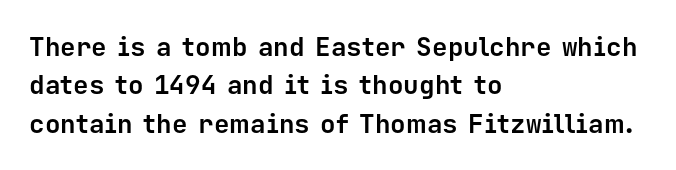
Q: Is the text bold? A: Yes.
Q: Is the text italic (slanted)? A: No, it is upright.
Q: Is the text underlined? A: No.
Q: How is the paragraph aligned? A: Left-aligned.
Q: Is the spacing between letters normal or unusually wide? A: Normal.
Q: Is the spacing between lines tight, normal or loose? A: Normal.
